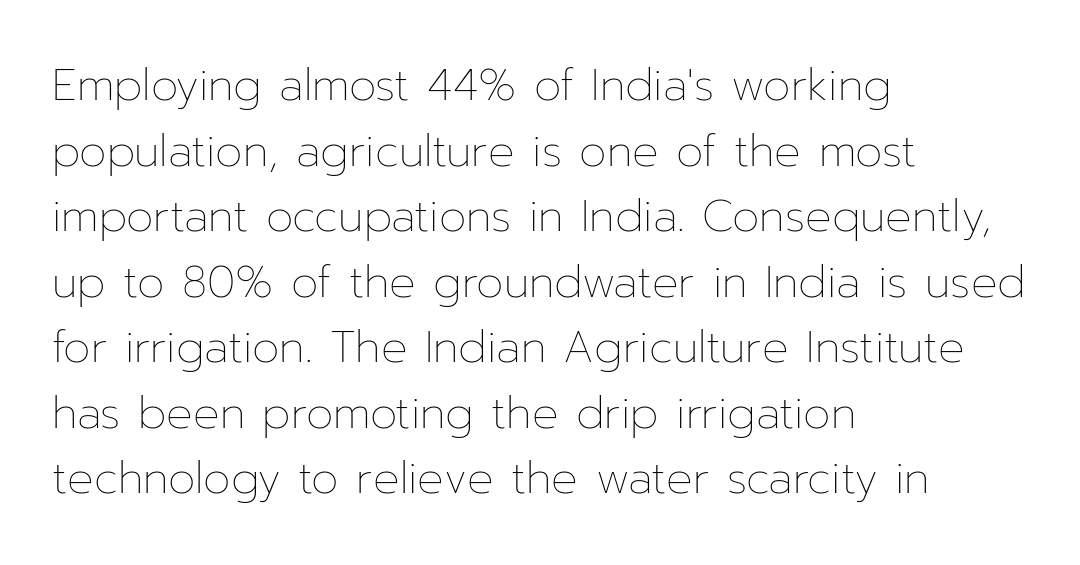
{"italic": "no", "bold": "no", "weight": "thin", "width": "normal", "stroke_contrast": "low", "x_height": "medium", "monospaced": "no", "underline": "no", "align": "left", "line_spacing": "normal", "line_spacing_ratio": 1.49, "letter_spacing": "normal", "letter_spacing_em": 0.0, "glyph_px": 44}
